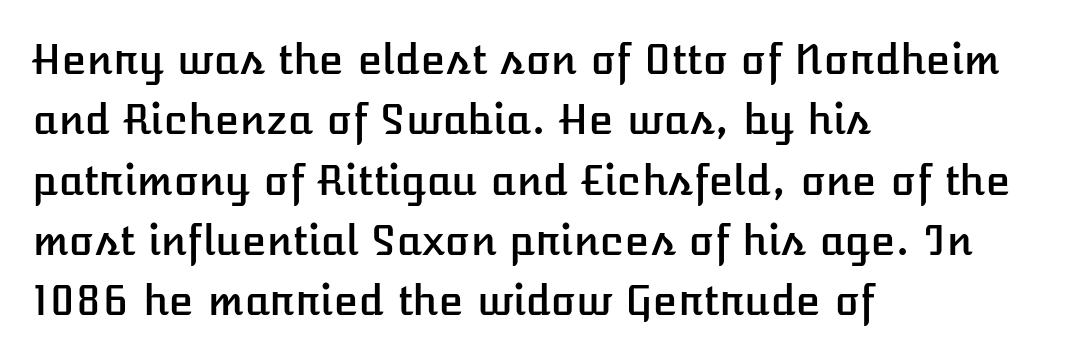
{"italic": "no", "width": "normal", "stroke_contrast": "low", "x_height": "medium", "monospaced": "no", "underline": "no", "align": "left", "line_spacing": "normal", "line_spacing_ratio": 1.47, "letter_spacing": "normal", "letter_spacing_em": 0.0, "glyph_px": 41}
